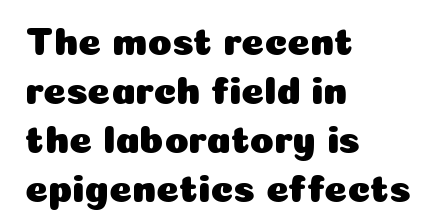
You could call the tracking neutral — neither tight nor loose. The area under the type is left untouched. Do the characters align in a grid? No, the font is proportional. In terms of letterform style, serifs are entirely absent. Left-aligned paragraph, ragged on the right.
